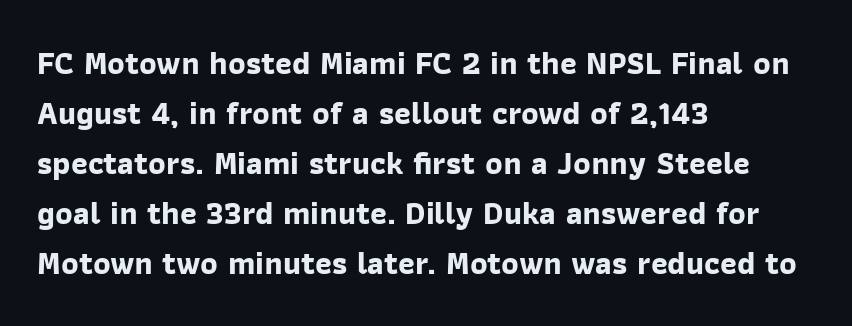
The image shows 32 px bold sans-serif type; set left-aligned, normal line spacing (1.56x), normal letter spacing, not underlined; low stroke contrast and a medium x-height.
